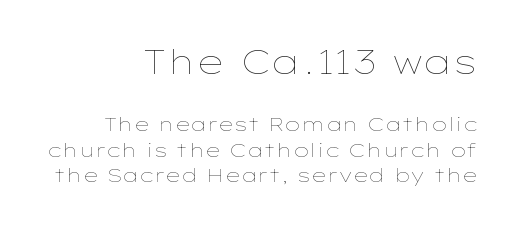
The letterforms sit shoulder to shoulder at normal distance. The rendering anchors every line to the right-hand side. Honestly, the row spacing looks completely unremarkable. Weight: regular or lighter. Looks like regular typesetting: each glyph gets only the width it needs.
